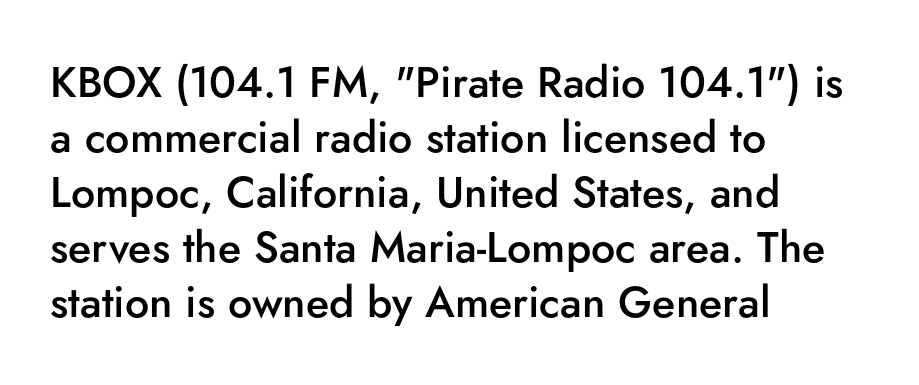
Q: Is the text bold? A: Semi-bold.
Q: Is the text italic (slanted)? A: No, it is upright.
Q: Is the typeface a serif or a sans-serif typeface? A: Sans-serif.
Q: Is the text underlined? A: No.
Q: How is the paragraph aligned? A: Left-aligned.
Q: Is the spacing between letters normal or unusually wide? A: Normal.
Q: Is the spacing between lines tight, normal or loose? A: Normal.
Q: Width (condensed, normal, or wide)? A: Normal.
Q: Stroke contrast? A: Low.
Q: x-height? A: Small.
Q: Monospaced? A: No.
